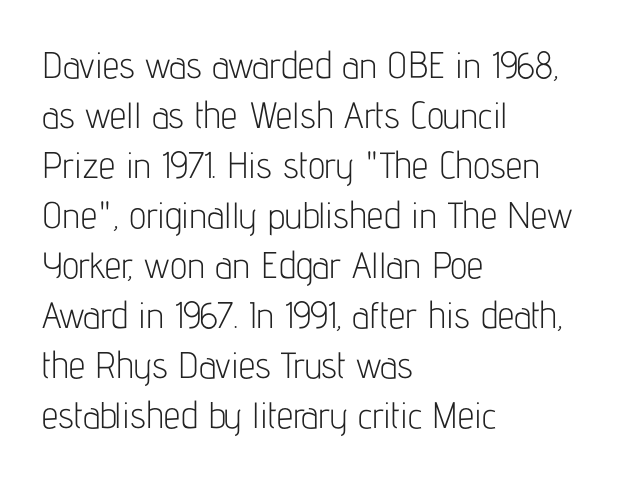
This block has exactly the height ordinary leading produces. The glyphs in this specimen are sans serif. Anything drawn beneath the words? Only blank space. No chunkiness to these letters — they're not bold. The typesetter chose a ragged-right arrangement here.
